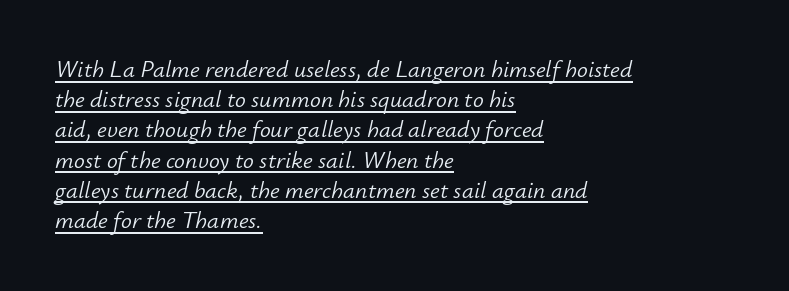
Q: Is the text bold? A: No.
Q: Is the text italic (slanted)? A: Yes, it leans right by about 12 degrees.
Q: Is the text underlined? A: Yes.
Q: How is the paragraph aligned? A: Left-aligned.
Q: Is the spacing between letters normal or unusually wide? A: Normal.
Q: Is the spacing between lines tight, normal or loose? A: Normal.
